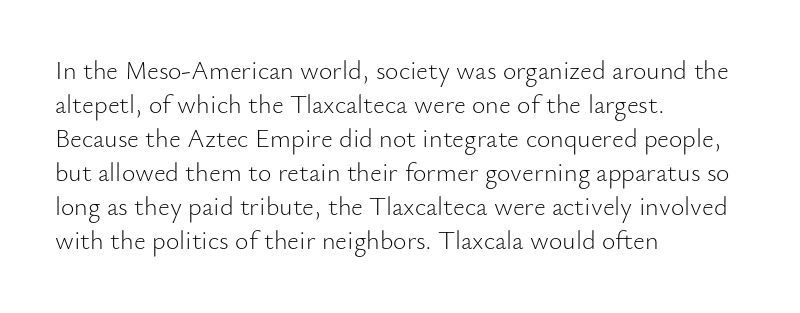
Q: Is the text bold? A: No.
Q: Is the text italic (slanted)? A: No, it is upright.
Q: Is the text underlined? A: No.
Q: How is the paragraph aligned? A: Left-aligned.
Q: Is the spacing between letters normal or unusually wide? A: Normal.
Q: Is the spacing between lines tight, normal or loose? A: Normal.
